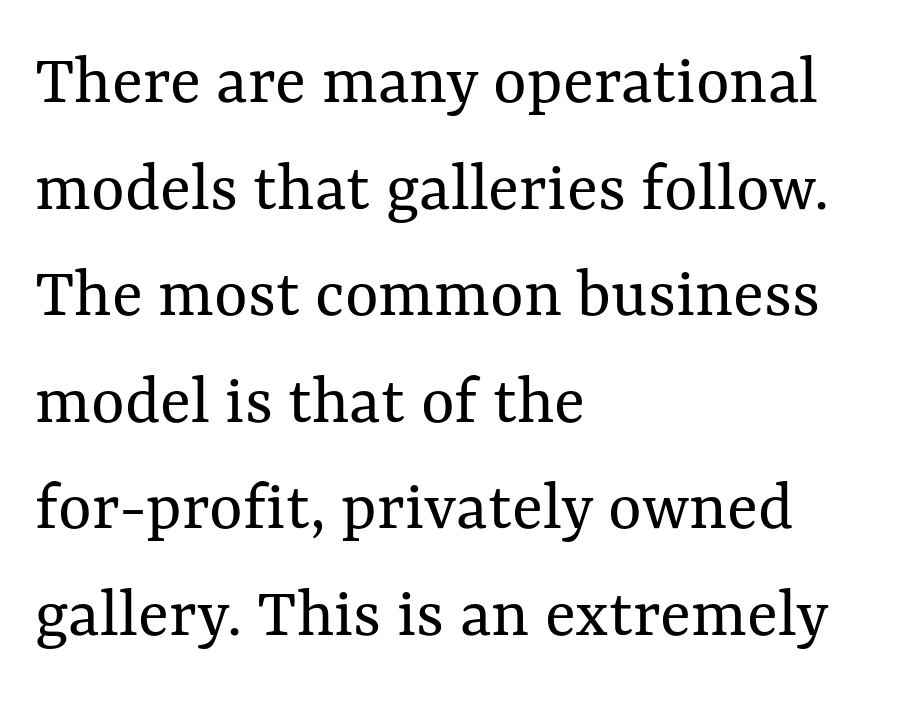
The typesetter chose a ragged-right arrangement here. The rendering uses natural spacing where letterforms have individual widths. This sample keeps an unexceptional amount of space between lines. This sample uses an upright cut, with every glyph sitting square on the baseline.
